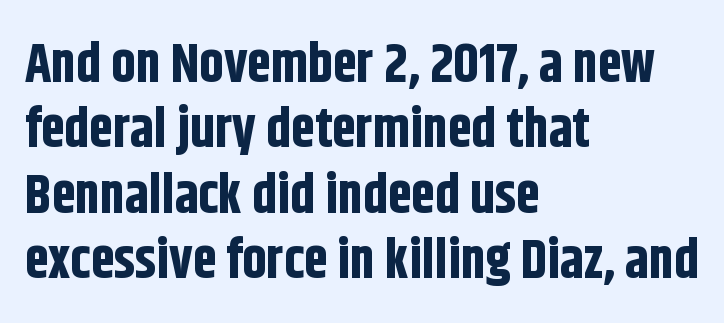
{"serif": "no", "italic": "no", "bold": "yes", "weight": "bold", "width": "condensed", "stroke_contrast": "low", "x_height": "large", "monospaced": "no", "underline": "no", "align": "left", "line_spacing_ratio": 1.21, "letter_spacing": "normal", "letter_spacing_em": 0.0, "glyph_px": 54}
